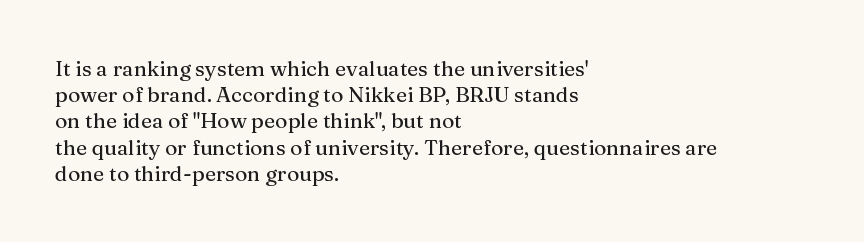
Q: Is the text italic (slanted)? A: No, it is upright.
Q: Is the text underlined? A: No.
Q: How is the paragraph aligned? A: Left-aligned.
Q: Is the spacing between letters normal or unusually wide? A: Normal.
Q: Is the spacing between lines tight, normal or loose? A: Normal.
